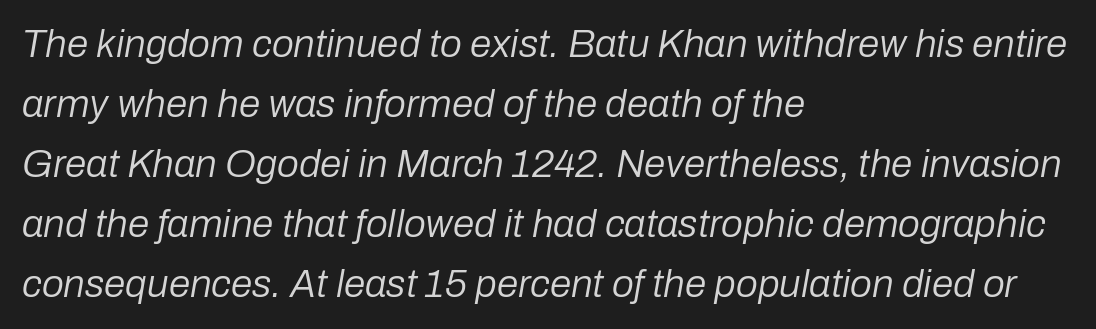
The image shows 39 px regular-weight type, italic (leaning right); set left-aligned, normal line spacing (1.54x), normal letter spacing, not underlined; low stroke contrast and a medium x-height.
